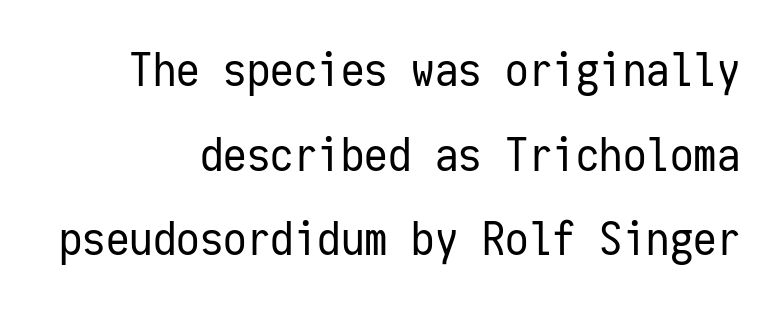
This is roman type, the default non-slanted kind. Which margin do the lines hug? The right one — the left edge is uneven. Does extra space separate the letters? No, they use regular spacing. Honestly, there is no underline to notice here at all. Nothing heavy about these letters — not bold at all.
